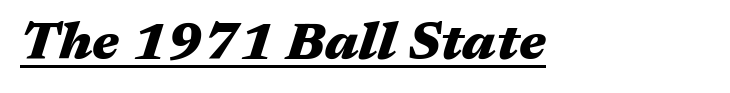
{"italic": "yes", "lean": "right", "slant_degrees": 17, "bold": "yes", "weight": "heavy", "width": "wide", "stroke_contrast": "medium", "x_height": "medium", "monospaced": "no", "underline": "yes", "letter_spacing": "normal", "letter_spacing_em": 0.0, "glyph_px": 52}
